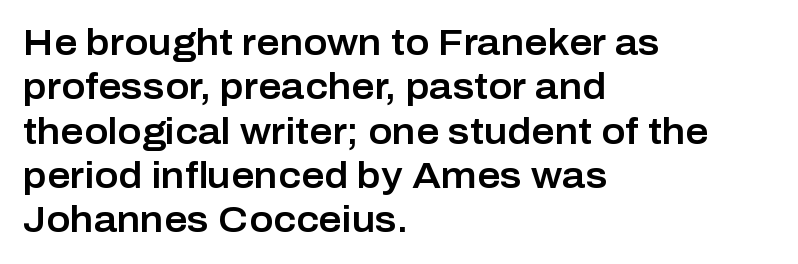
Q: Is the text italic (slanted)? A: No, it is upright.
Q: Is the typeface a serif or a sans-serif typeface? A: Sans-serif.
Q: Is the text underlined? A: No.
Q: How is the paragraph aligned? A: Left-aligned.
Q: Is the spacing between letters normal or unusually wide? A: Normal.
Q: Width (condensed, normal, or wide)? A: Normal.
Q: Stroke contrast? A: Low.
Q: x-height? A: Medium.
Q: Monospaced? A: No.
